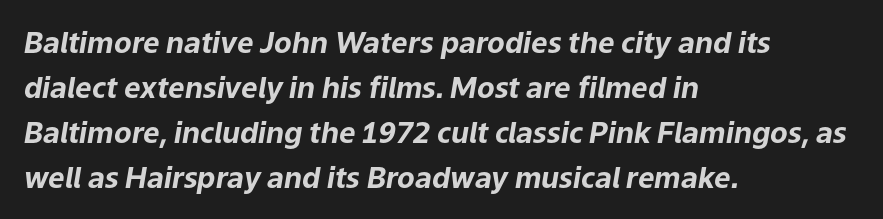
{"italic": "yes", "lean": "right", "slant_degrees": 9, "bold": "yes", "weight": "bold", "width": "normal", "stroke_contrast": "low", "x_height": "medium", "monospaced": "no", "underline": "no", "align": "left", "line_spacing": "normal", "line_spacing_ratio": 1.55, "letter_spacing": "normal", "letter_spacing_em": 0.0, "glyph_px": 29}
